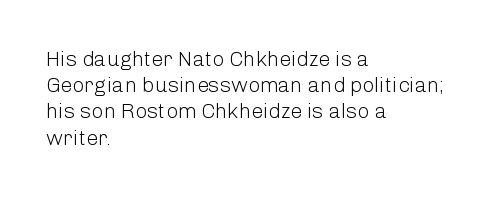
The image shows 21 px text type, upright; set left-aligned, normal line spacing (1.25x), normal letter spacing, not underlined.
